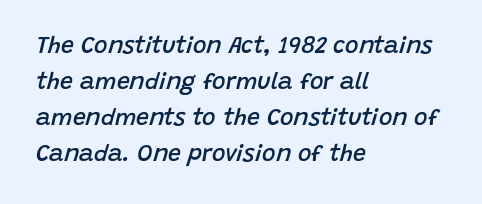
Q: Is the text bold? A: Semi-bold.
Q: Is the text italic (slanted)? A: Yes, it leans right by about 15 degrees.
Q: Is the text underlined? A: No.
Q: How is the paragraph aligned? A: Left-aligned.
Q: Is the spacing between letters normal or unusually wide? A: Normal.
Q: Is the spacing between lines tight, normal or loose? A: Normal.
